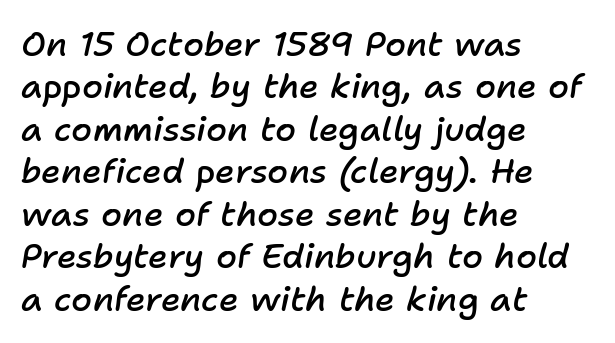
{"italic": "yes", "lean": "right", "slant_degrees": 11, "bold": "semi", "weight": "semibold", "width": "normal", "stroke_contrast": "low", "x_height": "medium", "monospaced": "no", "underline": "no", "align": "left", "line_spacing": "normal", "line_spacing_ratio": 1.25, "letter_spacing": "normal", "letter_spacing_em": 0.0, "glyph_px": 34}
